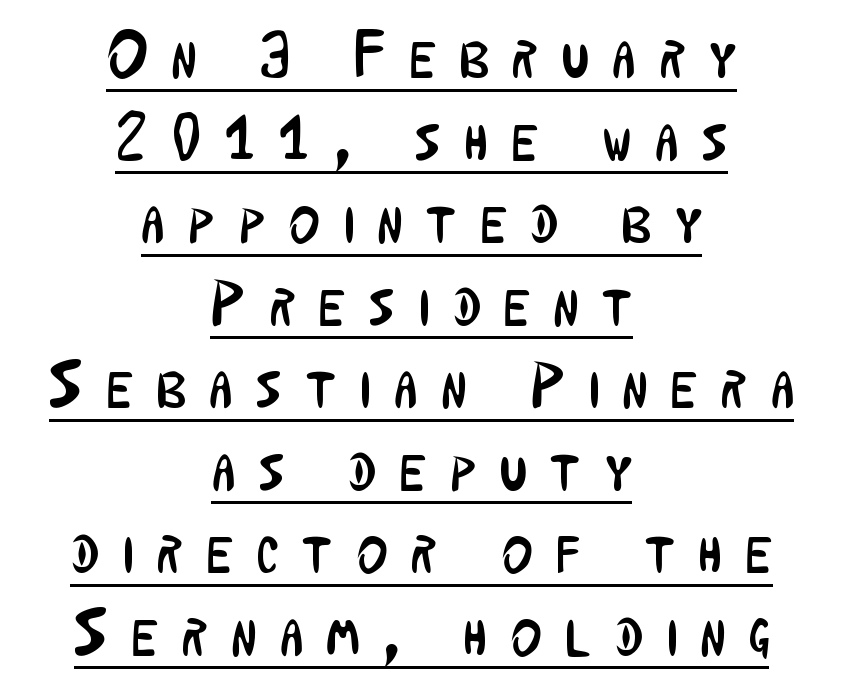
{"serif": "no", "italic": "no", "bold": "no", "weight": "regular", "width": "condensed", "stroke_contrast": "low", "x_height": "medium", "monospaced": "no", "underline": "yes", "align": "center", "line_spacing": "normal", "line_spacing_ratio": 1.27, "letter_spacing": "wide", "letter_spacing_em": 0.37, "glyph_px": 65}
